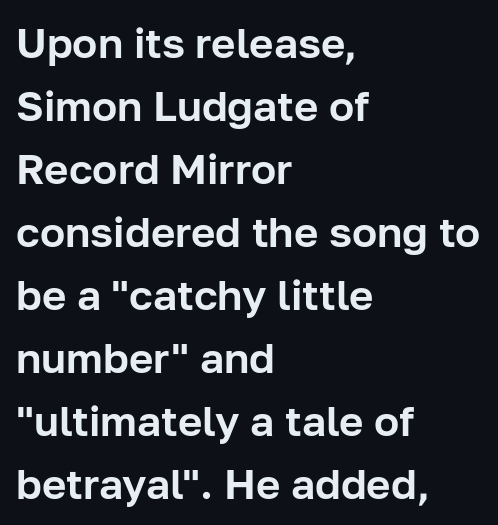
Do the characters align in a grid? No, the font is proportional. Letterform terminals end flat and unadorned throughout the passage. Tracking here is standard; glyphs follow each other at the usual distance. The glyphs are unaccompanied by any horizontal stroke below them.
